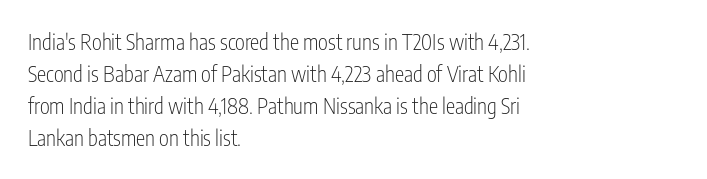
Q: Is the text bold? A: No.
Q: Is the text italic (slanted)? A: No, it is upright.
Q: Is the text underlined? A: No.
Q: How is the paragraph aligned? A: Left-aligned.
Q: Is the spacing between letters normal or unusually wide? A: Normal.
Q: Is the spacing between lines tight, normal or loose? A: Normal.
